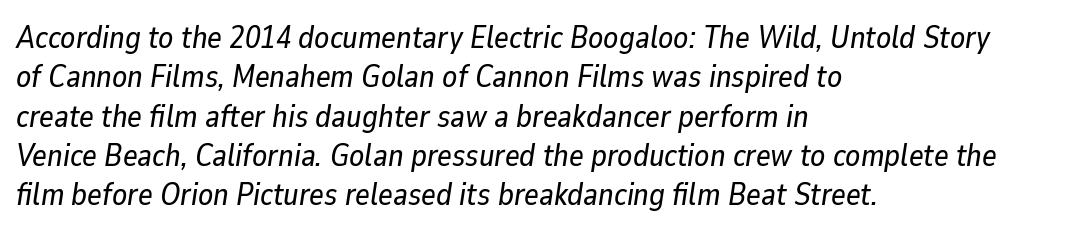
{"italic": "yes", "lean": "right", "slant_degrees": 9, "width": "normal", "stroke_contrast": "low", "x_height": "medium", "monospaced": "no", "underline": "no", "align": "left", "line_spacing": "normal", "line_spacing_ratio": 1.27, "letter_spacing": "normal", "letter_spacing_em": 0.0, "glyph_px": 31}
